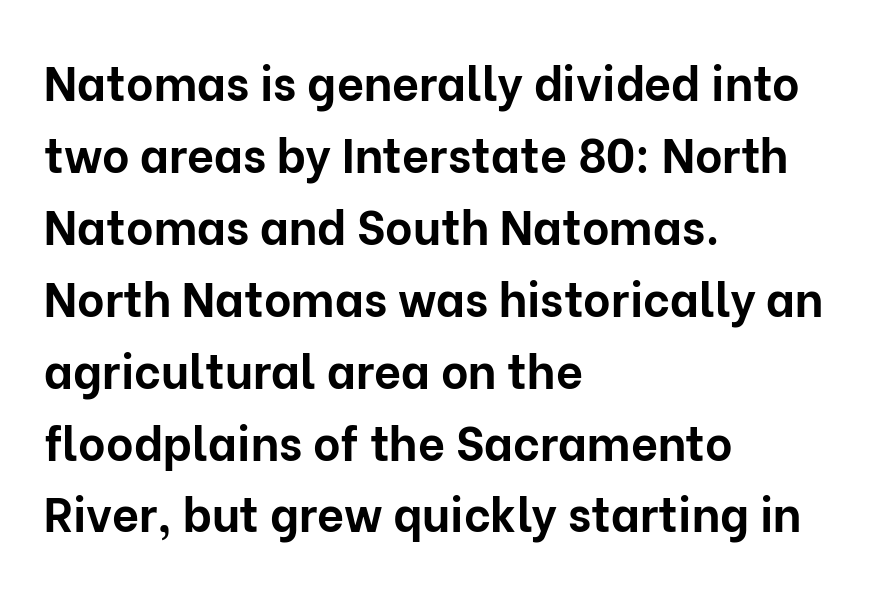
The image shows 47 px bold sans-serif type, upright; set left-aligned, normal line spacing (1.53x), normal letter spacing, not underlined; low stroke contrast and a medium x-height.
